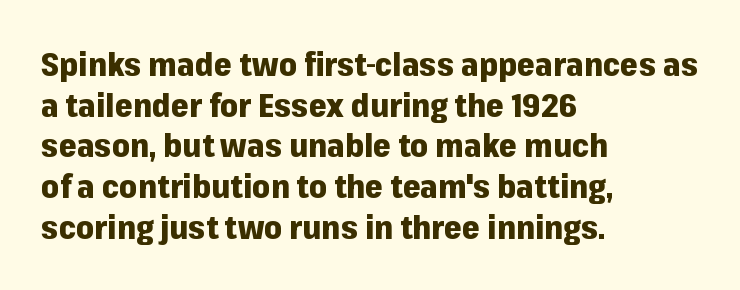
Evenly set lines give the paragraph a standard silhouette. Check where the strokes stop: nothing finishes them off — pure sans. Here the designer chose a conventional face with non-uniform glyph widths. The lettering holds an erect, upright posture throughout.
